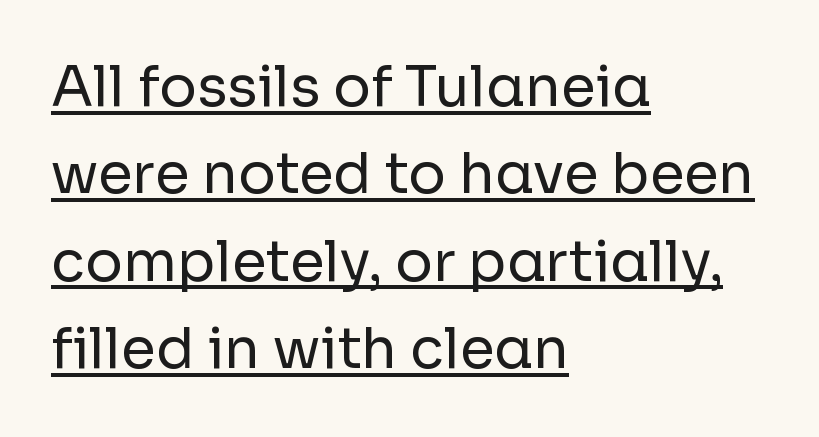
Is there any slant? The stems are plumb. Check where the strokes stop: nothing finishes them off — pure sans. Nothing heavy about these letters — not bold at all. This is underlined copy, the kind a proofreader might mark for attention. Quick note: interline space is typical.
